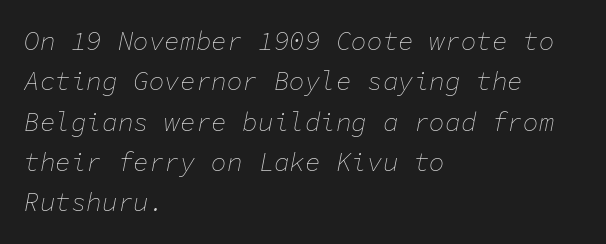
Q: Is the text bold? A: No.
Q: Is the text italic (slanted)? A: Yes, it leans right by about 11 degrees.
Q: Is the text underlined? A: No.
Q: How is the paragraph aligned? A: Left-aligned.
Q: Is the spacing between letters normal or unusually wide? A: Normal.
Q: Is the spacing between lines tight, normal or loose? A: Normal.
